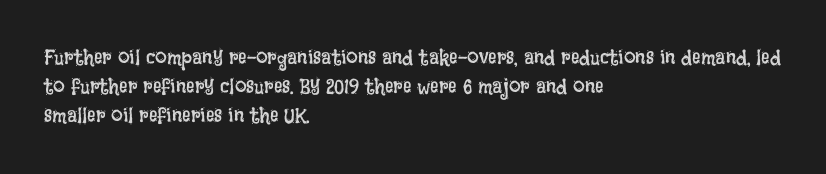
The image shows 21 px text type, upright; set left-aligned, normal line spacing (1.37x), normal letter spacing, not underlined.
